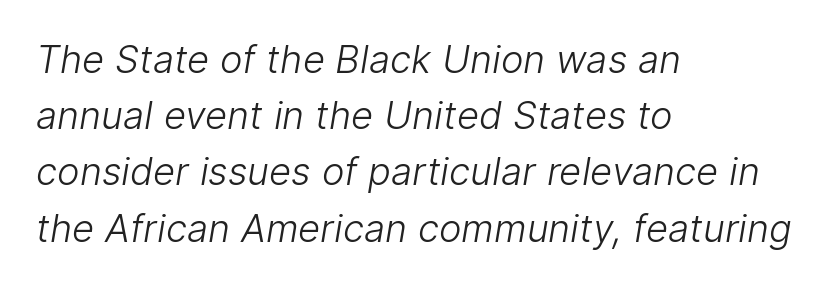
The image shows 38 px light sans-serif type; set left-aligned, normal line spacing (1.48x), normal letter spacing, not underlined; low stroke contrast and a medium x-height.
